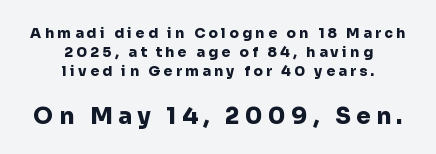
Style check: upright. Casual observation: everything's sitting right in the middle. Glyph-to-glyph distance is far greater than everyday printed text. The lines sit at an ordinary, default distance from one another. The zone under the glyphs is completely vacant. Which of the two is more prominent by size? The second, at the bottom.
